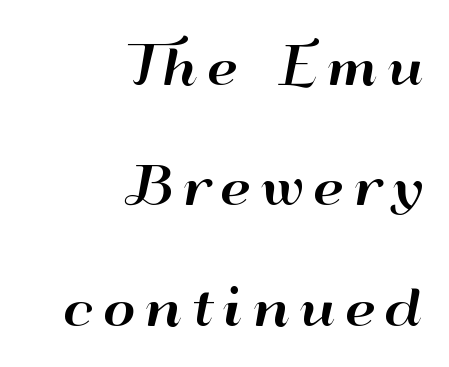
A typesetter would call this proportional, since set widths differ per character. Whoever set this chose breathing room over compactness in the vertical rhythm. Beneath every word, the page is bare. The designer went with a sans here, leaving each stem footless.
